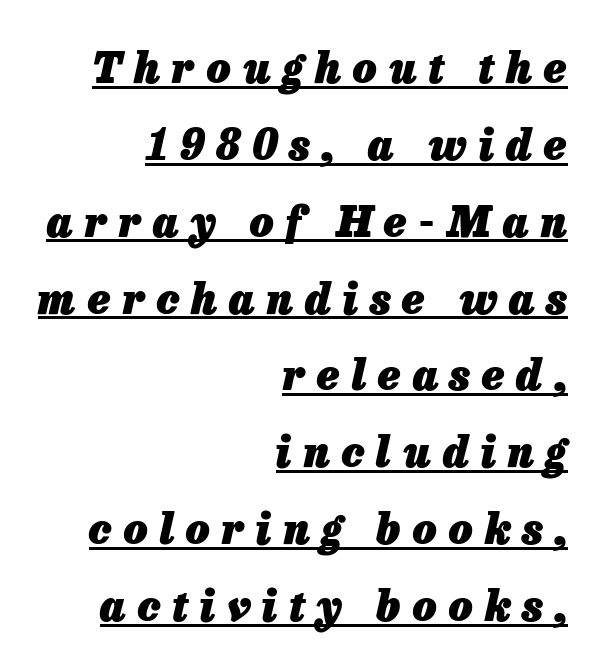
{"italic": "yes", "lean": "right", "slant_degrees": 13, "bold": "yes", "weight": "heavy", "width": "normal", "stroke_contrast": "low", "x_height": "medium", "monospaced": "no", "underline": "yes", "align": "right", "line_spacing_ratio": 1.83, "letter_spacing": "wide", "letter_spacing_em": 0.28, "glyph_px": 42}
